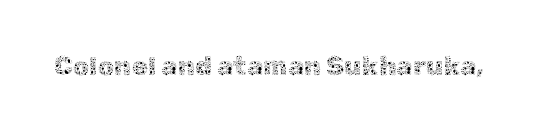
A roman cut, with each character standing at attention. Decoration check: the copy has no underline. The gaps between neighbouring characters are ordinary and unremarkable. Bold? No — there's no thickening of the strokes.
